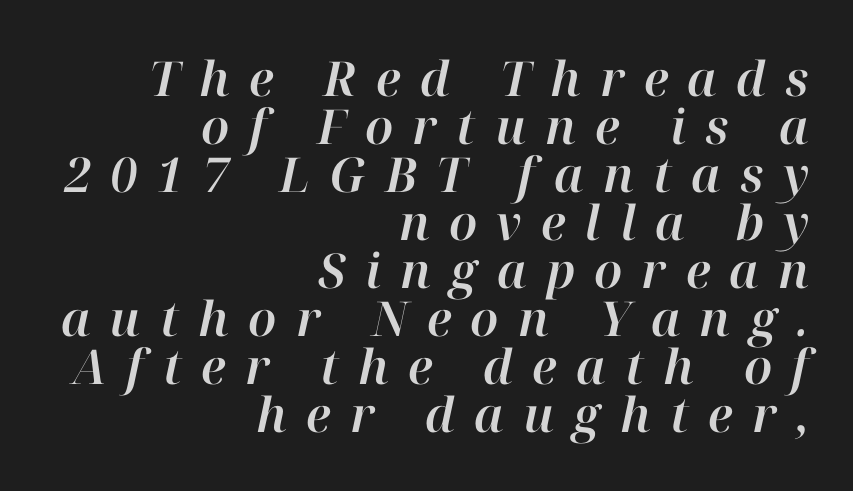
Q: Is the text italic (slanted)? A: Yes, it leans right by about 12 degrees.
Q: Is the text underlined? A: No.
Q: How is the paragraph aligned? A: Right-aligned.
Q: Is the spacing between letters normal or unusually wide? A: Unusually wide.
Q: Is the spacing between lines tight, normal or loose? A: Tight.
Q: Width (condensed, normal, or wide)? A: Normal.
Q: Stroke contrast? A: High.
Q: x-height? A: Medium.
Q: Monospaced? A: No.
